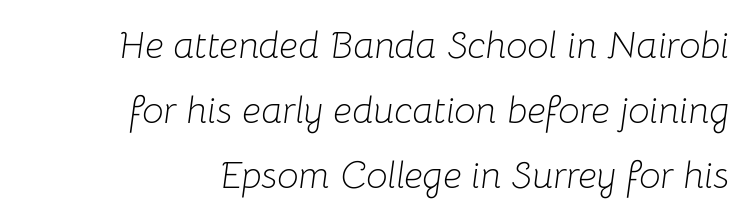
If you drew a ruler down the right edge, every line would touch it. Tracking value appears to be zero — textbook default spacing. A quiet, ordinary-to-light weight characterises the typeface. Glance below the letters and you will spot only blank space. This sample has the flowing, uneven cadence of proportional lettering.
